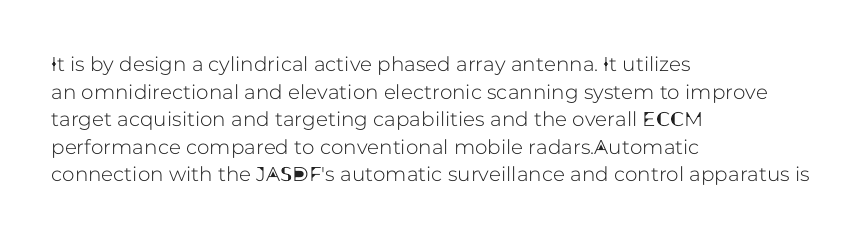
The image shows 20 px text type, upright; set left-aligned, normal line spacing (1.38x), normal letter spacing, not underlined.
